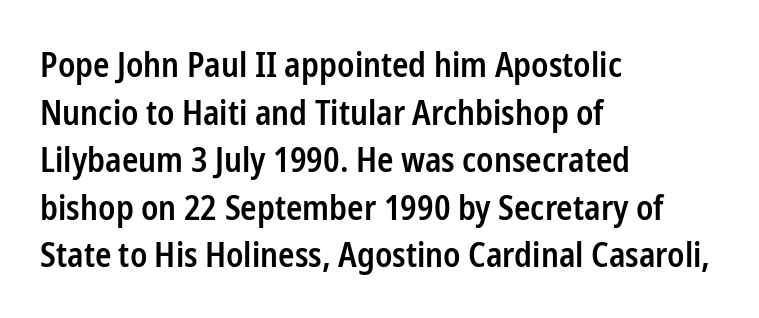
Q: Is the text bold? A: Semi-bold.
Q: Is the text italic (slanted)? A: No, it is upright.
Q: Is the typeface a serif or a sans-serif typeface? A: Sans-serif.
Q: Is the text underlined? A: No.
Q: How is the paragraph aligned? A: Left-aligned.
Q: Is the spacing between letters normal or unusually wide? A: Normal.
Q: Is the spacing between lines tight, normal or loose? A: Normal.
Q: Width (condensed, normal, or wide)? A: Condensed.
Q: Stroke contrast? A: Low.
Q: x-height? A: Medium.
Q: Monospaced? A: No.
